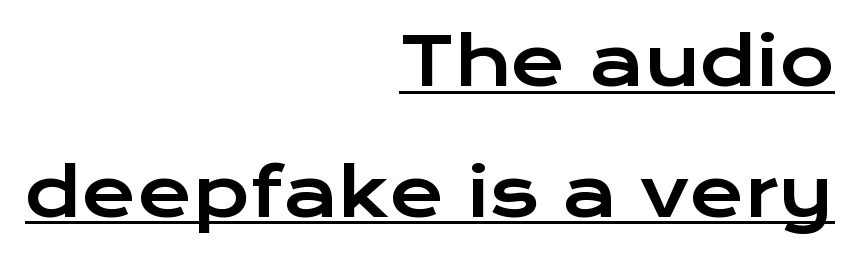
Q: Is the text italic (slanted)? A: No, it is upright.
Q: Is the typeface a serif or a sans-serif typeface? A: Sans-serif.
Q: Is the text underlined? A: Yes.
Q: How is the paragraph aligned? A: Right-aligned.
Q: Is the spacing between letters normal or unusually wide? A: Normal.
Q: Is the spacing between lines tight, normal or loose? A: Loose.
Q: Width (condensed, normal, or wide)? A: Wide.
Q: Stroke contrast? A: Low.
Q: x-height? A: Medium.
Q: Monospaced? A: No.
